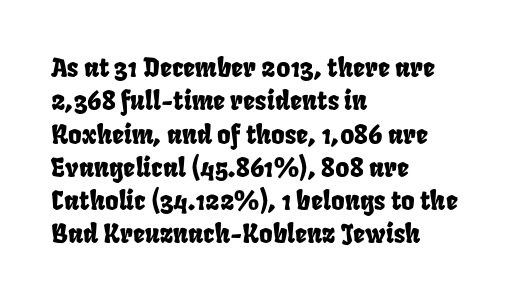
The image shows 26 px text type; set left-aligned, normal line spacing (1.28x), normal letter spacing, not underlined.
